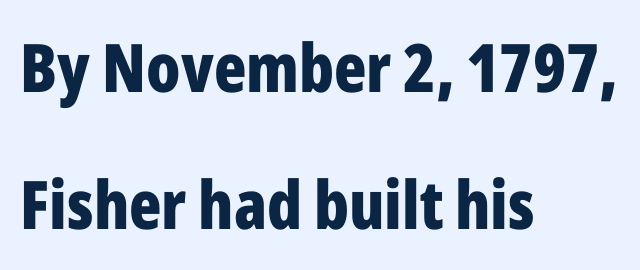
{"serif": "no", "italic": "no", "bold": "yes", "weight": "bold", "width": "condensed", "stroke_contrast": "low", "x_height": "medium", "monospaced": "no", "underline": "no", "align": "left", "line_spacing": "loose", "line_spacing_ratio": 2.05, "letter_spacing": "normal", "letter_spacing_em": 0.0, "glyph_px": 67}
